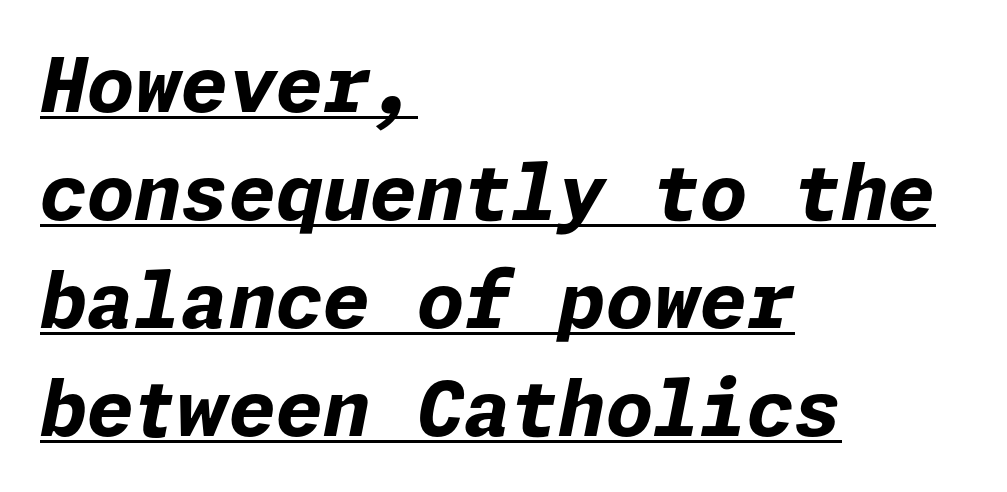
{"italic": "yes", "lean": "right", "slant_degrees": 11, "bold": "yes", "weight": "bold", "width": "normal", "stroke_contrast": "low", "x_height": "medium", "underline": "yes", "align": "left", "line_spacing": "normal", "line_spacing_ratio": 1.42, "letter_spacing": "normal", "letter_spacing_em": 0.0, "glyph_px": 76}
